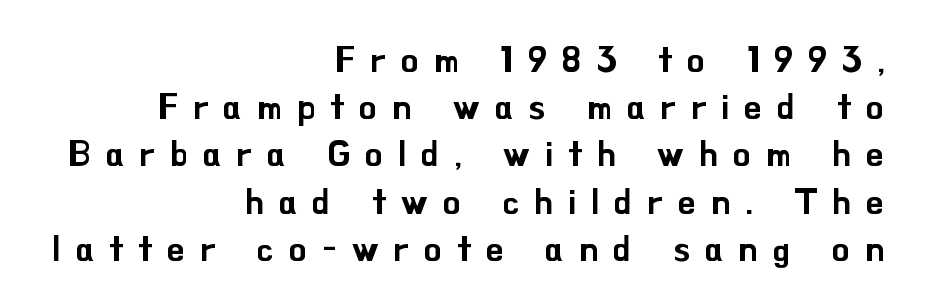
The image shows 35 px sans-serif type, upright; set right-aligned, normal line spacing (1.35x), unusually wide letter spacing (+0.43 em), not underlined; low stroke contrast and a small x-height.
